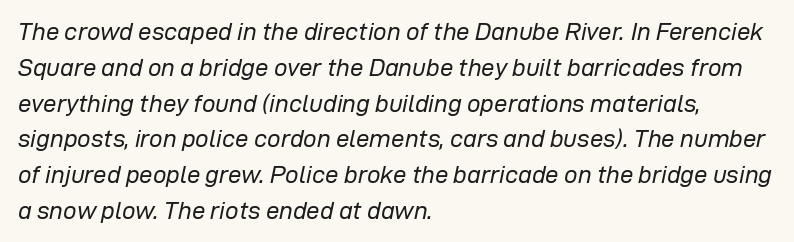
Ink coverage per letter is moderate at most. The rows are spaced the way most documents space them. Bare-footed words on every line. The letterforms sit shoulder to shoulder at normal distance. Line starts are locked; line ends wander. Posture: slanted.
